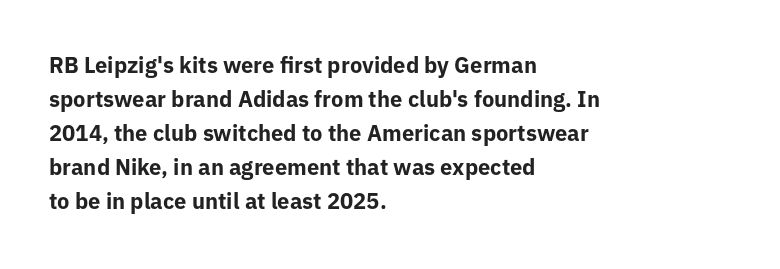
The lettering holds an erect, upright posture throughout. No word sits above an underline. Thick stems and heavy bowls — unmistakably bold. How are the letters spaced? Ordinarily, with no added tracking. Line beginnings align vertically; line endings do not.
